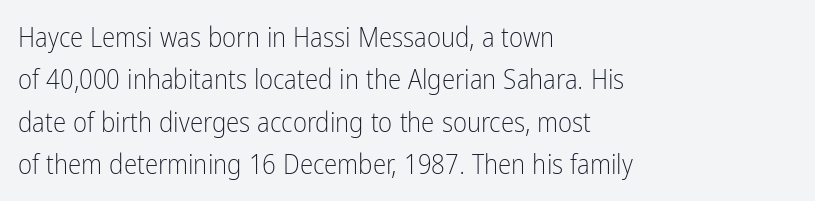
{"italic": "no", "bold": "no", "underline": "no", "align": "left", "line_spacing": "normal", "line_spacing_ratio": 1.57, "letter_spacing": "normal", "letter_spacing_em": 0.0, "glyph_px": 27}
